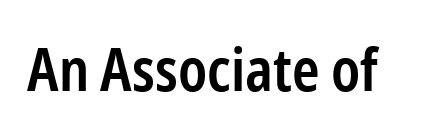
Q: Is the text bold? A: Semi-bold.
Q: Is the text italic (slanted)? A: No, it is upright.
Q: Is the typeface a serif or a sans-serif typeface? A: Sans-serif.
Q: Is the text underlined? A: No.
Q: Is the spacing between letters normal or unusually wide? A: Normal.
Q: Width (condensed, normal, or wide)? A: Condensed.
Q: Stroke contrast? A: Low.
Q: x-height? A: Medium.
Q: Monospaced? A: No.
